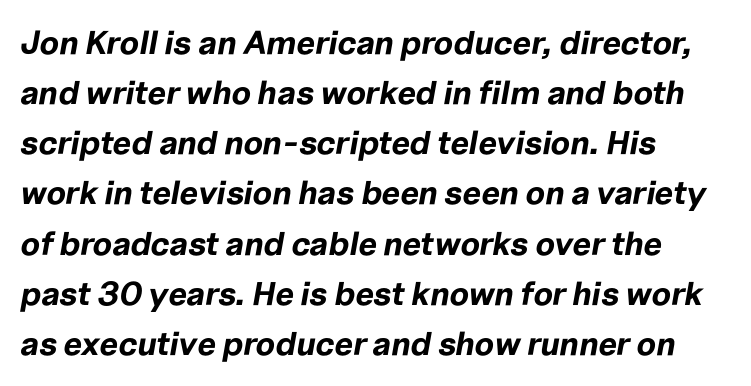
The image shows 33 px bold type, italic (leaning right); set left-aligned, normal line spacing (1.52x), normal letter spacing, not underlined; low stroke contrast and a medium x-height.
